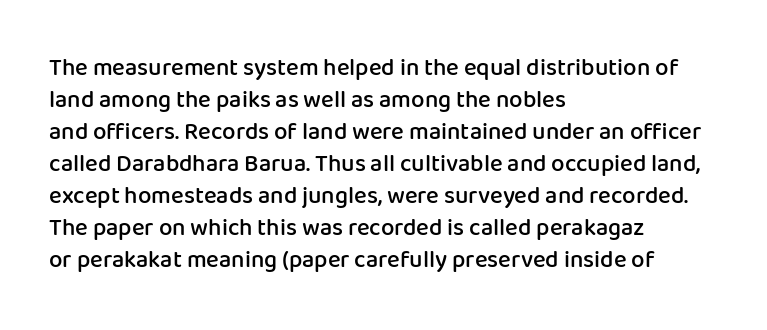
Q: Is the text bold? A: Semi-bold.
Q: Is the text italic (slanted)? A: No, it is upright.
Q: Is the text underlined? A: No.
Q: How is the paragraph aligned? A: Left-aligned.
Q: Is the spacing between letters normal or unusually wide? A: Normal.
Q: Is the spacing between lines tight, normal or loose? A: Normal.
